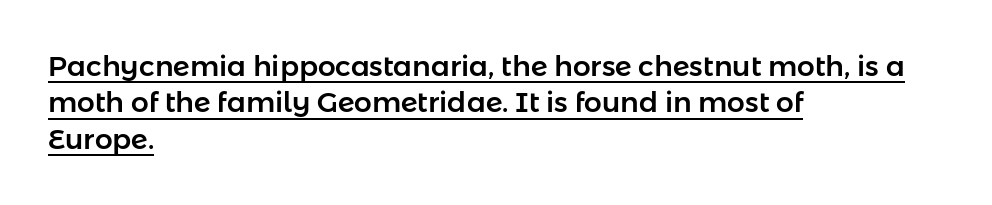
This sample uses an upright cut, with every glyph sitting square on the baseline. Is there much room between lines? A standard amount, neither cramped nor airy. Do the characters align in a grid? No, the font is proportional. Spacing between characters is what you'd get straight out of the box.
